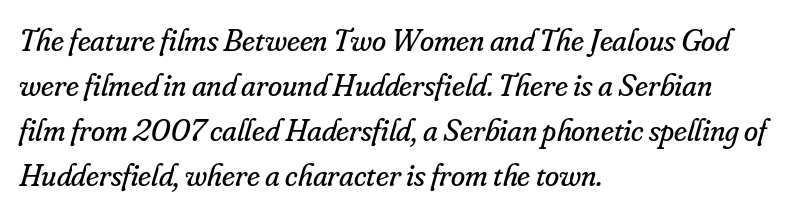
Q: Is the text bold? A: No.
Q: Is the text italic (slanted)? A: Yes, it leans right by about 16 degrees.
Q: Is the typeface a serif or a sans-serif typeface? A: Serif.
Q: Is the text underlined? A: No.
Q: How is the paragraph aligned? A: Left-aligned.
Q: Is the spacing between letters normal or unusually wide? A: Normal.
Q: Is the spacing between lines tight, normal or loose? A: Normal.
Q: Width (condensed, normal, or wide)? A: Normal.
Q: Stroke contrast? A: Low.
Q: x-height? A: Small.
Q: Monospaced? A: No.
